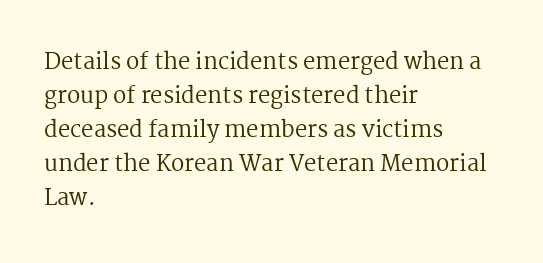
The image shows 22 px text type, upright; set left-aligned, normal line spacing (1.55x), normal letter spacing, not underlined.
